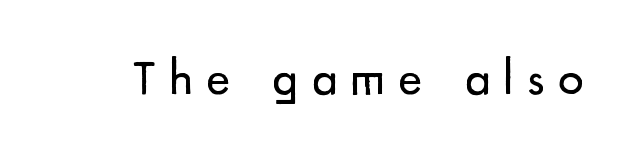
Q: Is the text bold? A: No.
Q: Is the text italic (slanted)? A: No, it is upright.
Q: Is the typeface a serif or a sans-serif typeface? A: Sans-serif.
Q: Is the text underlined? A: No.
Q: Is the spacing between letters normal or unusually wide? A: Unusually wide.
Q: Width (condensed, normal, or wide)? A: Normal.
Q: Stroke contrast? A: Low.
Q: x-height? A: Small.
Q: Monospaced? A: No.
